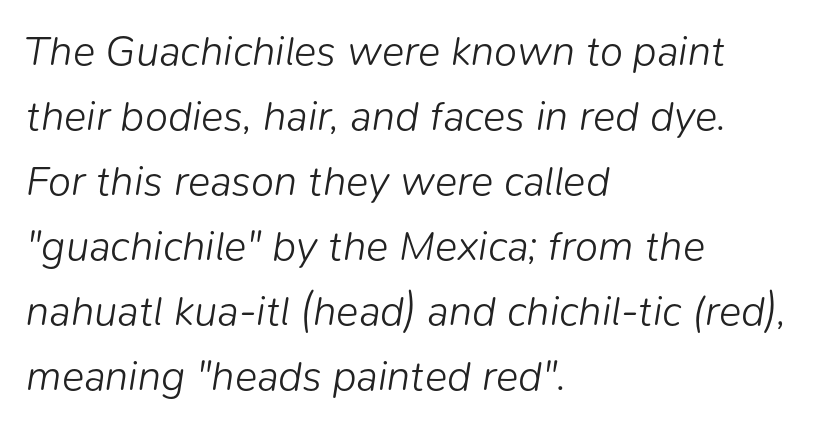
The typesetting does not lean heavy: it is not bold. The glyphs are unaccompanied by any horizontal stroke below them. Summary of vertical rhythm: regular, with standard interline spacing. Do the characters align in a grid? No, the font is proportional. The rendering keeps characters at their native spacing.
